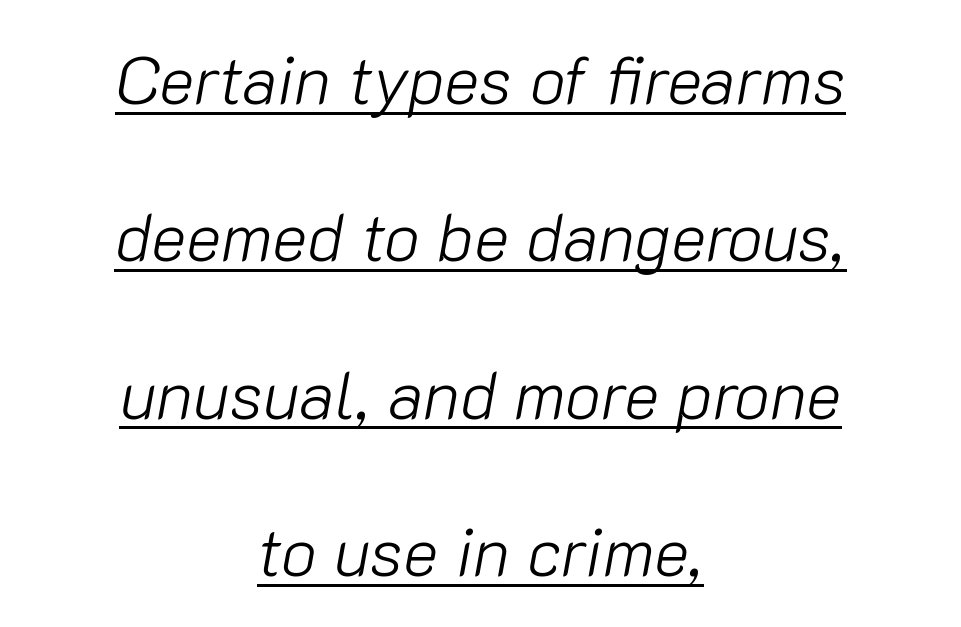
Q: Is the text bold? A: No.
Q: Is the text italic (slanted)? A: Yes, it leans right by about 10 degrees.
Q: Is the text underlined? A: Yes.
Q: How is the paragraph aligned? A: Centered.
Q: Is the spacing between letters normal or unusually wide? A: Normal.
Q: Is the spacing between lines tight, normal or loose? A: Loose.
Q: Width (condensed, normal, or wide)? A: Normal.
Q: Stroke contrast? A: Low.
Q: x-height? A: Medium.
Q: Monospaced? A: No.
